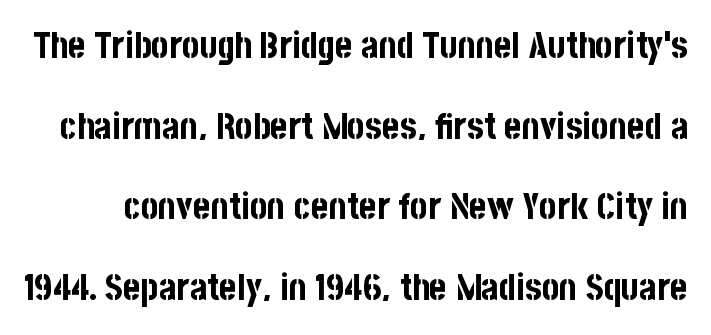
Q: Is the text bold? A: Yes.
Q: Is the text italic (slanted)? A: No, it is upright.
Q: Is the typeface a serif or a sans-serif typeface? A: Sans-serif.
Q: Is the text underlined? A: No.
Q: Is the spacing between letters normal or unusually wide? A: Normal.
Q: Is the spacing between lines tight, normal or loose? A: Loose.
Q: Width (condensed, normal, or wide)? A: Condensed.
Q: Stroke contrast? A: Low.
Q: x-height? A: Large.
Q: Monospaced? A: No.
